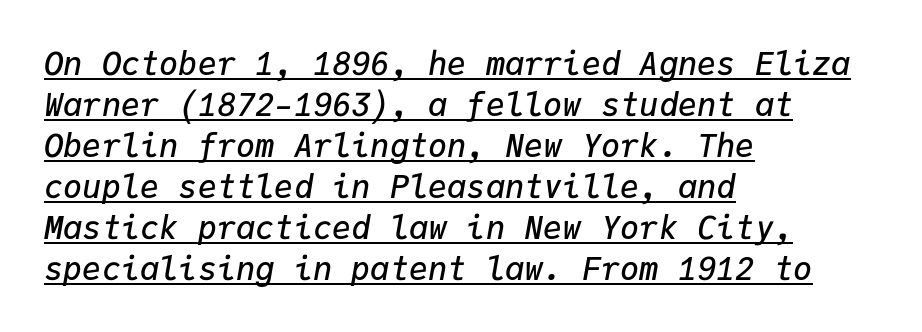
The image shows 32 px semibold type, italic (leaning right), monospaced; set left-aligned, normal line spacing (1.28x), normal letter spacing, underlined; low stroke contrast and a medium x-height.
